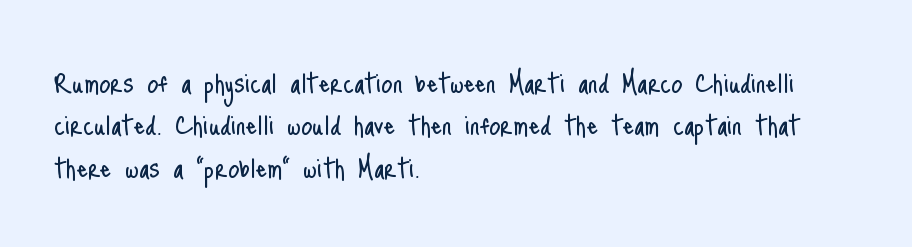
{"serif": "no", "italic": "no", "bold": "no", "weight": "light", "width": "condensed", "stroke_contrast": "low", "x_height": "small", "monospaced": "no", "underline": "no", "align": "left", "line_spacing_ratio": 1.21, "letter_spacing": "normal", "letter_spacing_em": 0.0, "glyph_px": 35}
